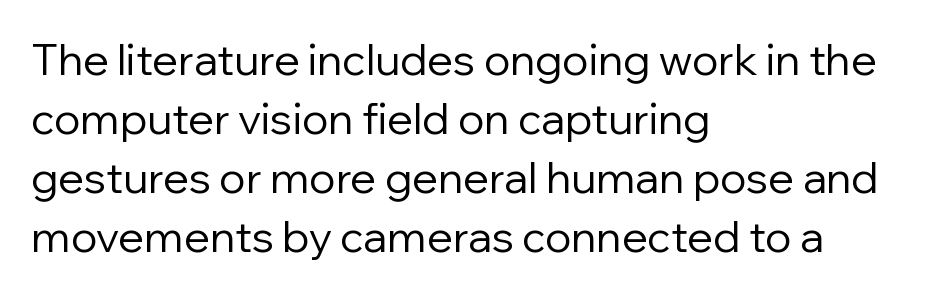
The typeface has the unassuming heft of standard copy or less. Designer's note — italics off, roman on. Is there much room between lines? A standard amount, neither cramped nor airy. No extra tracking has been applied to these lines. These lines are composed in type without serifs.
